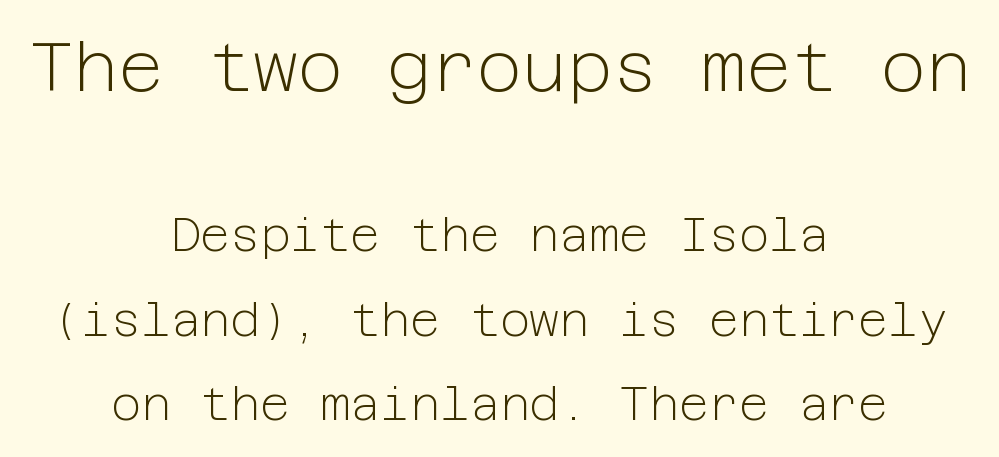
Q: Is the text bold? A: No.
Q: Is the text italic (slanted)? A: No, it is upright.
Q: Is the typeface a serif or a sans-serif typeface? A: Sans-serif.
Q: Is the text underlined? A: No.
Q: How is the paragraph aligned? A: Centered.
Q: Is the spacing between letters normal or unusually wide? A: Normal.
Q: Which block of text is set in a larger size, the first (top) or the second (bottom)? A: The first (top) one.
Q: Width (condensed, normal, or wide)? A: Normal.
Q: Stroke contrast? A: Low.
Q: x-height? A: Medium.
